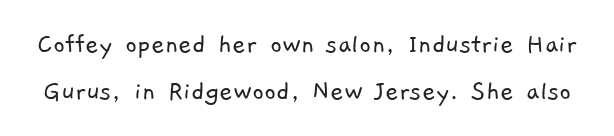
Q: Is the text bold? A: No.
Q: Is the typeface a serif or a sans-serif typeface? A: Sans-serif.
Q: Is the text underlined? A: No.
Q: Is the spacing between letters normal or unusually wide? A: Normal.
Q: Is the spacing between lines tight, normal or loose? A: Normal.
Q: Width (condensed, normal, or wide)? A: Normal.
Q: Stroke contrast? A: Low.
Q: x-height? A: Medium.
Q: Monospaced? A: No.
